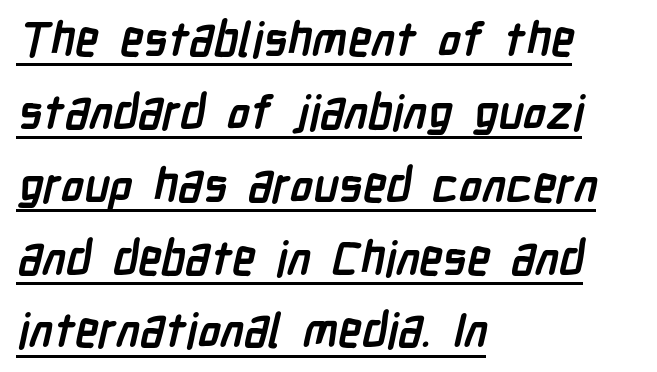
The image shows 47 px semibold, condensed sans-serif type; set left-aligned, normal line spacing (1.55x), normal letter spacing, underlined; low stroke contrast and a medium x-height.
